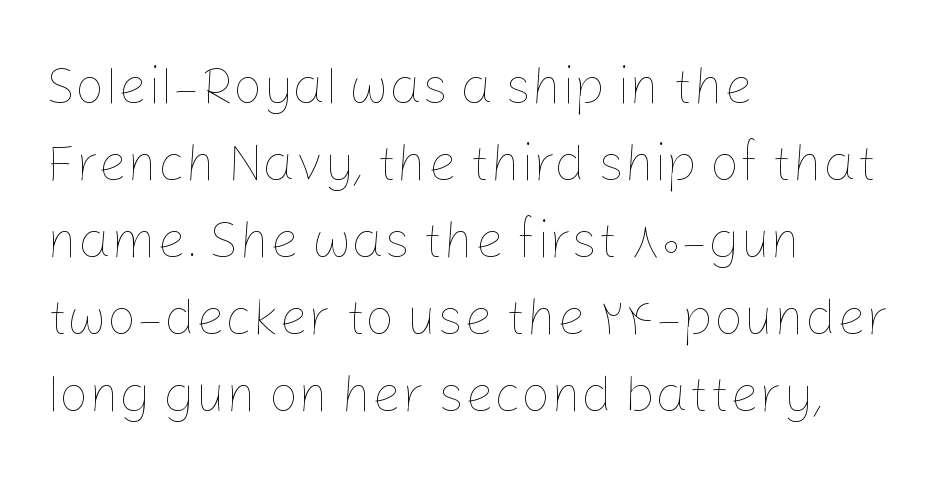
Q: Is the text bold? A: No.
Q: Is the text italic (slanted)? A: No, it is upright.
Q: Is the text underlined? A: No.
Q: How is the paragraph aligned? A: Left-aligned.
Q: Is the spacing between letters normal or unusually wide? A: Normal.
Q: Is the spacing between lines tight, normal or loose? A: Normal.
Q: Width (condensed, normal, or wide)? A: Normal.
Q: Stroke contrast? A: Low.
Q: x-height? A: Medium.
Q: Monospaced? A: No.
